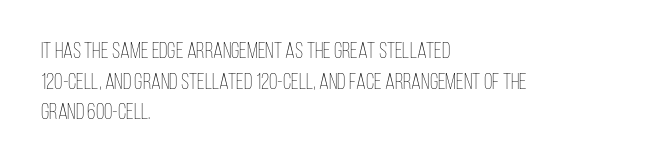
Here the glyphs are tracked normally, forming tight word shapes. This sample keeps an unexceptional amount of space between lines. Every character sits straight up, as roman type does. Each stroke keeps to a modest, everyday thickness or less. This rendering uses left alignment, leaving the right contour irregular. Descenders are the only things crossing below the line.
